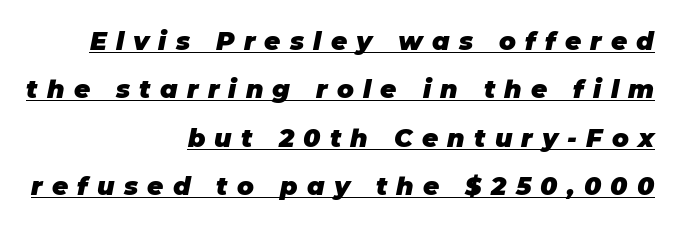
You'd pick this weight for a headline — it's a proper bold. Line spacing here is loose. The tracking reads as deliberately expanded to a designer's eye. The passage is arranged like a letterhead date or caption credit — flush right. Would a proofreader flag this as italicized? Yes. Notice how a bar underscores the lettering throughout.
